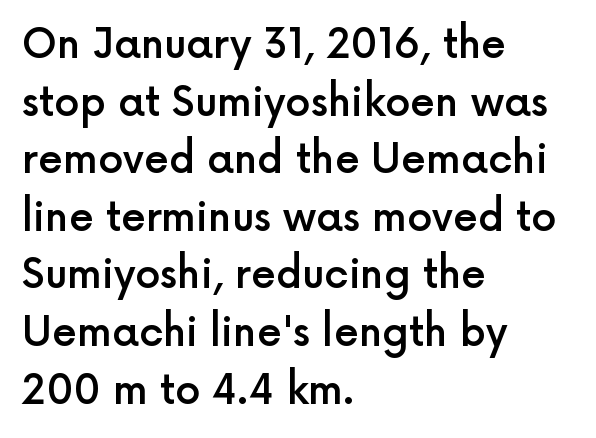
The image shows 40 px semibold sans-serif type, upright; set left-aligned, normal line spacing (1.44x), normal letter spacing, not underlined; a medium x-height.
